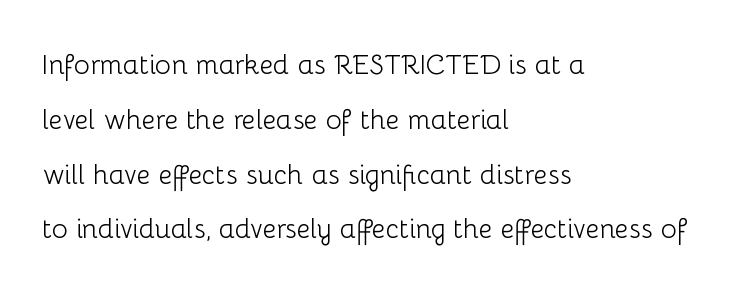
The image shows 27 px text type, upright; set left-aligned, loose line spacing (2.03x), normal letter spacing, not underlined.
